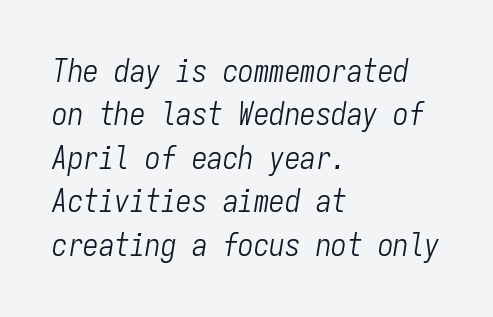
Q: Is the text bold? A: No.
Q: Is the text italic (slanted)? A: Yes, it leans right by about 9 degrees.
Q: Is the text underlined? A: No.
Q: How is the paragraph aligned? A: Left-aligned.
Q: Is the spacing between letters normal or unusually wide? A: Normal.
Q: Is the spacing between lines tight, normal or loose? A: Normal.
Q: Width (condensed, normal, or wide)? A: Condensed.
Q: Stroke contrast? A: Low.
Q: x-height? A: Medium.
Q: Monospaced? A: Yes.
